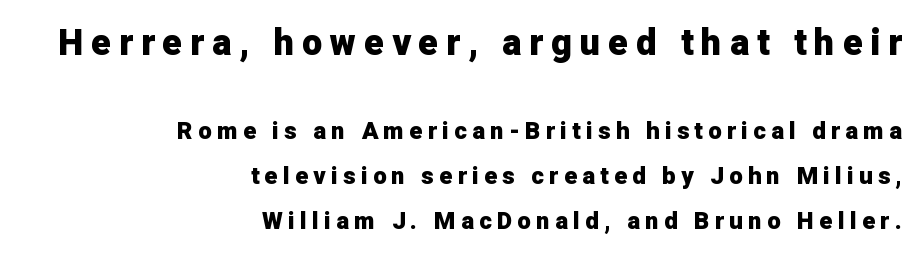
Q: Is the text bold? A: Yes.
Q: Is the text italic (slanted)? A: No, it is upright.
Q: Is the typeface a serif or a sans-serif typeface? A: Sans-serif.
Q: Is the text underlined? A: No.
Q: How is the paragraph aligned? A: Right-aligned.
Q: Is the spacing between letters normal or unusually wide? A: Unusually wide.
Q: Which block of text is set in a larger size, the first (top) or the second (bottom)? A: The first (top) one.
Q: Width (condensed, normal, or wide)? A: Normal.
Q: Stroke contrast? A: Low.
Q: x-height? A: Medium.
Q: Monospaced? A: No.
